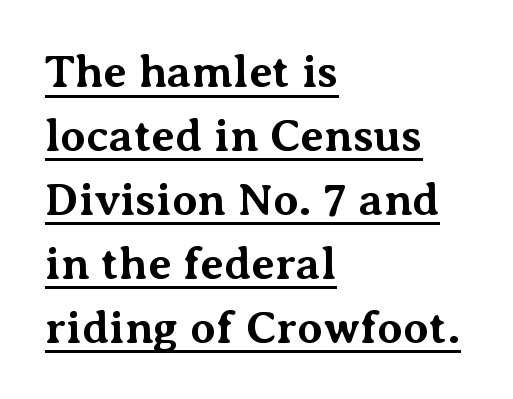
Q: Is the text bold? A: Yes.
Q: Is the text italic (slanted)? A: No, it is upright.
Q: Is the typeface a serif or a sans-serif typeface? A: Serif.
Q: Is the text underlined? A: Yes.
Q: How is the paragraph aligned? A: Left-aligned.
Q: Is the spacing between letters normal or unusually wide? A: Normal.
Q: Is the spacing between lines tight, normal or loose? A: Normal.
Q: Width (condensed, normal, or wide)? A: Normal.
Q: Stroke contrast? A: Medium.
Q: x-height? A: Medium.
Q: Monospaced? A: No.
